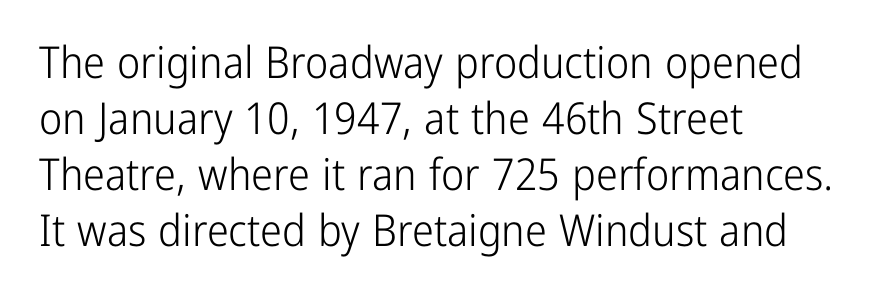
{"serif": "no", "italic": "no", "bold": "no", "weight": "light", "width": "condensed", "stroke_contrast": "low", "x_height": "medium", "monospaced": "no", "underline": "no", "align": "left", "line_spacing": "normal", "line_spacing_ratio": 1.27, "letter_spacing": "normal", "letter_spacing_em": 0.0, "glyph_px": 44}
